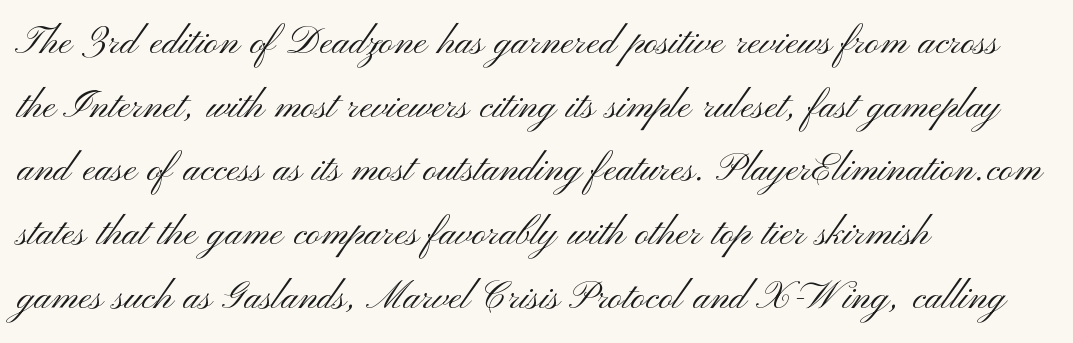
{"serif": "no", "bold": "no", "weight": "light", "width": "wide", "stroke_contrast": "medium", "x_height": "small", "monospaced": "no", "underline": "no", "align": "left", "line_spacing": "normal", "line_spacing_ratio": 1.3, "letter_spacing": "normal", "letter_spacing_em": 0.0, "glyph_px": 49}
